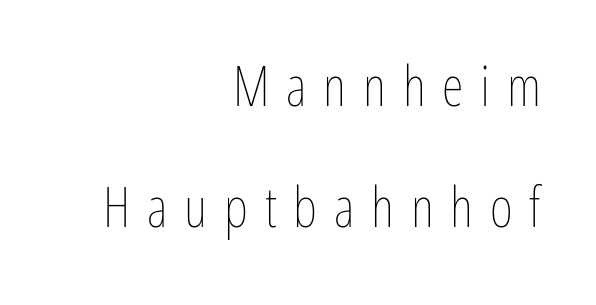
Varying glyph widths throughout — classic text-font behaviour. Italic: no, the glyphs are upright roman. Leading: increased. Counters stay open thanks to moderate or lighter strokes. Just letters on the line, the space beneath them empty.
